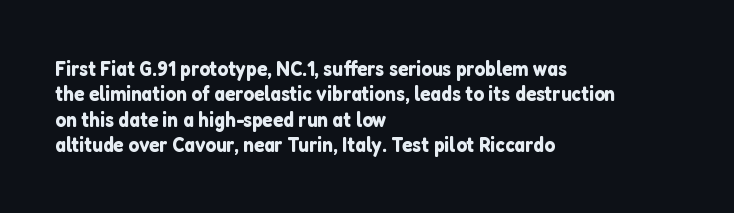
The image shows 21 px text type, upright; set left-aligned, line spacing 1.21x, normal letter spacing, not underlined.
